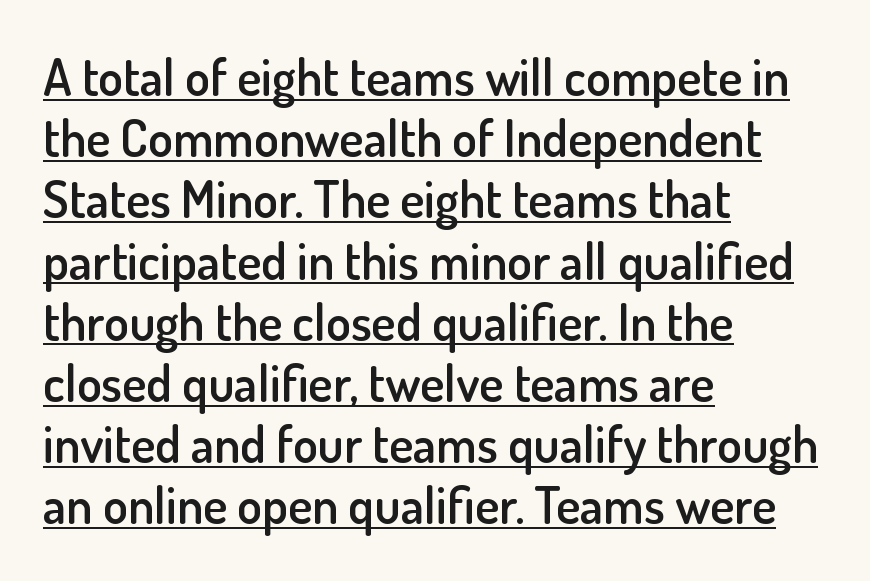
The image shows 51 px semibold sans-serif type, upright; set left-aligned, line spacing 1.2x, normal letter spacing, underlined; low stroke contrast and a small x-height.
